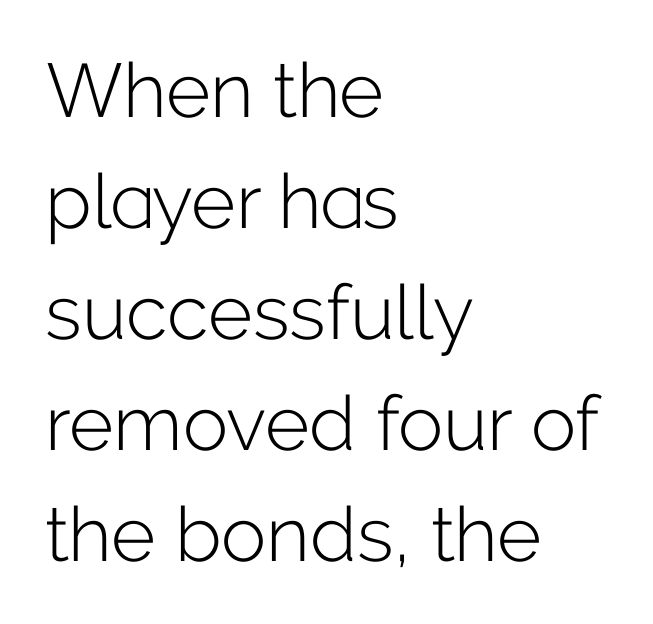
The image shows 76 px light sans-serif type, upright; set left-aligned, normal line spacing (1.46x), normal letter spacing, not underlined; low stroke contrast and a medium x-height.
